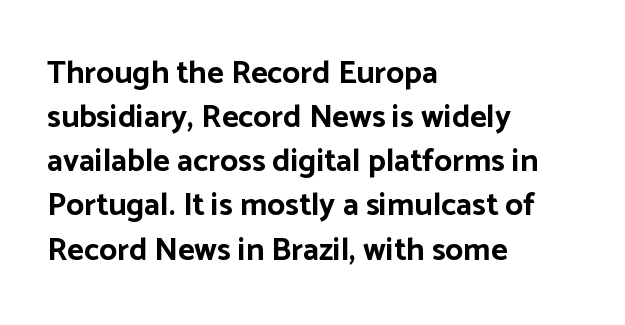
{"serif": "no", "italic": "no", "bold": "yes", "weight": "bold", "width": "normal", "stroke_contrast": "low", "x_height": "medium", "monospaced": "no", "underline": "no", "align": "left", "line_spacing": "normal", "line_spacing_ratio": 1.38, "letter_spacing": "normal", "letter_spacing_em": 0.0, "glyph_px": 32}
